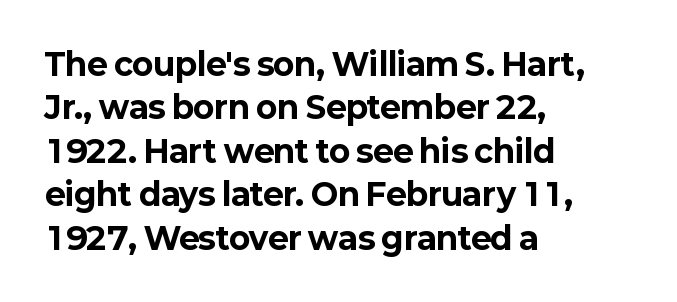
The image shows 31 px bold sans-serif type, upright; set left-aligned, normal line spacing (1.4x), normal letter spacing, not underlined; low stroke contrast and a medium x-height.
